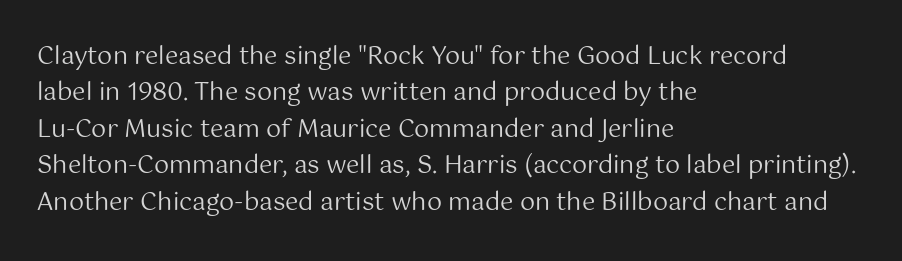
{"italic": "no", "bold": "no", "underline": "no", "align": "left", "line_spacing": "normal", "line_spacing_ratio": 1.52, "letter_spacing": "normal", "letter_spacing_em": 0.0, "glyph_px": 24}
